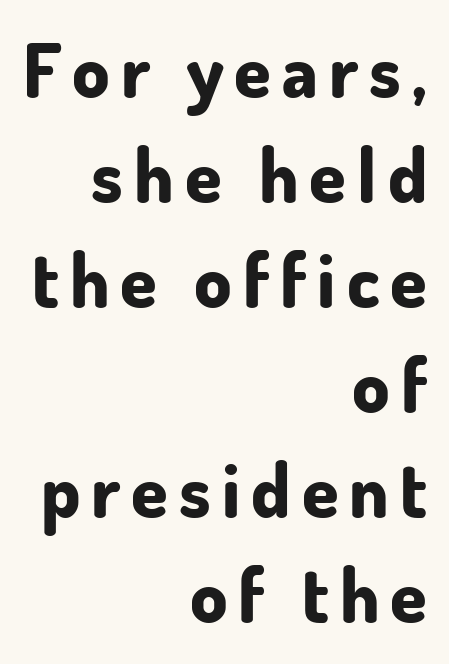
{"serif": "no", "italic": "no", "bold": "yes", "weight": "bold", "width": "normal", "stroke_contrast": "low", "x_height": "small", "monospaced": "no", "underline": "no", "align": "right", "line_spacing": "normal", "line_spacing_ratio": 1.42, "glyph_px": 74}
